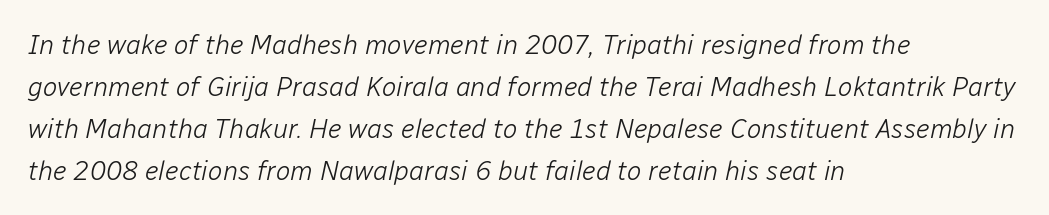
Leftover space on each line is placed entirely after the last word. Letter spacing: default. This is not heavy type; no bold has been used. The specimen reads as italic at a glance.
